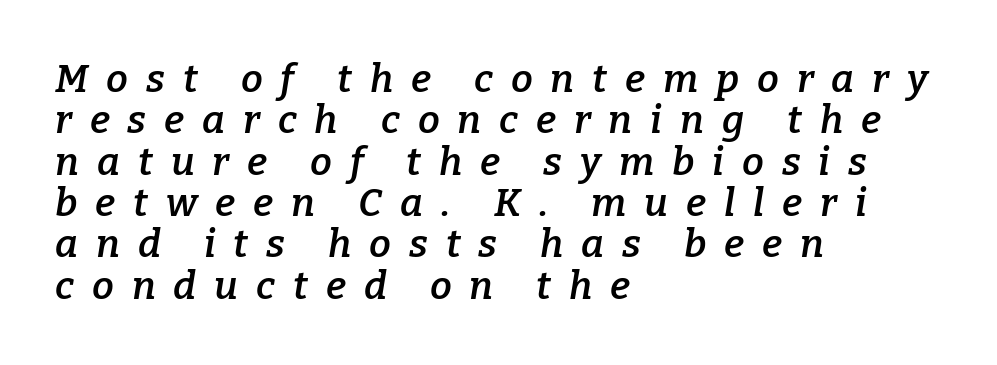
The image shows 39 px semibold serif type, italic (leaning right); set left-aligned, tight line spacing (1.06x), unusually wide letter spacing (+0.46 em), not underlined; low stroke contrast and a medium x-height.
